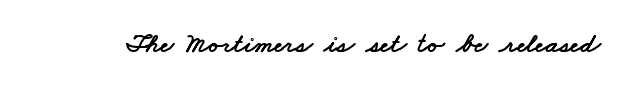
Q: Is the typeface a serif or a sans-serif typeface? A: Sans-serif.
Q: Is the text underlined? A: No.
Q: Is the spacing between letters normal or unusually wide? A: Normal.
Q: Width (condensed, normal, or wide)? A: Wide.
Q: Stroke contrast? A: Low.
Q: x-height? A: Small.
Q: Monospaced? A: No.
